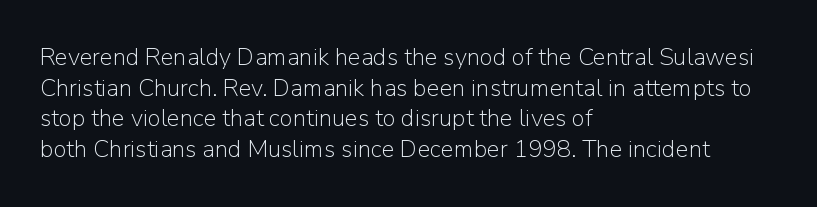
{"italic": "no", "bold": "no", "underline": "no", "align": "left", "line_spacing": "normal", "line_spacing_ratio": 1.28, "letter_spacing": "normal", "letter_spacing_em": 0.0, "glyph_px": 24}
